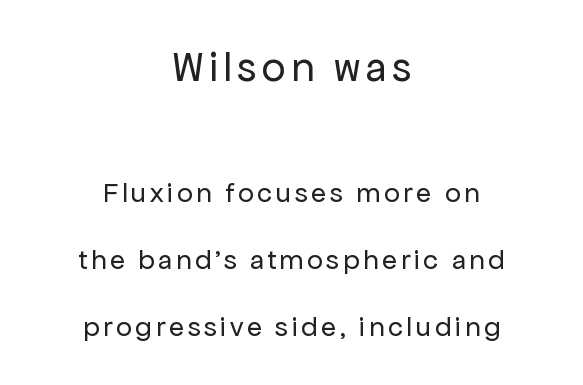
The image shows 42 px regular-weight sans-serif type, upright; set centered, loose line spacing (2.39x), not underlined; the first (top) block is 1.5x larger; low stroke contrast and a medium x-height.
